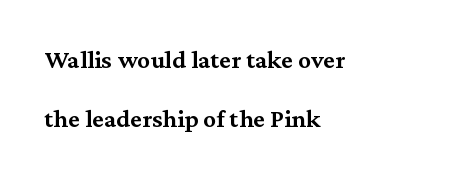
Q: Is the text bold? A: Semi-bold.
Q: Is the text italic (slanted)? A: No, it is upright.
Q: Is the text underlined? A: No.
Q: How is the paragraph aligned? A: Left-aligned.
Q: Is the spacing between letters normal or unusually wide? A: Normal.
Q: Is the spacing between lines tight, normal or loose? A: Loose.
